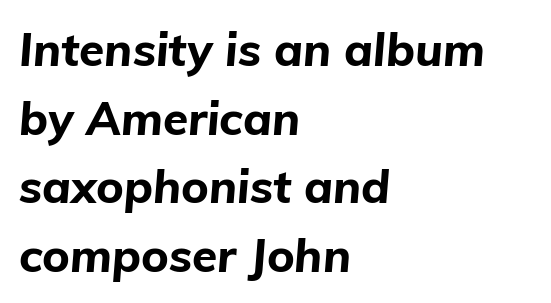
Heavy-handed strokes throughout: this text is bold. Is this a fixed-width face? No — the glyphs have proportional, varying widths. Successive baselines arrive at the customary interval. The tracking reads as untouched default to a designer's eye. The rag falls on the right side of this text block.
